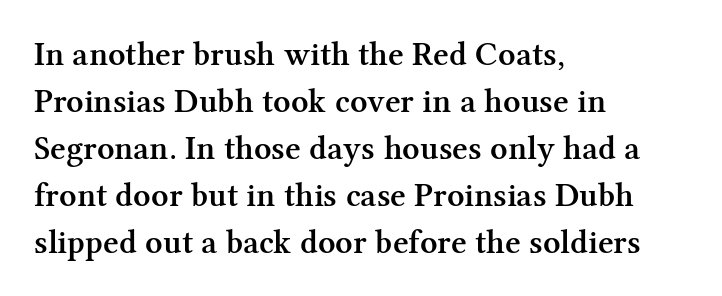
Spacing verdict: proportional, widths tailored to each character. The letters are semibold — heavier than regular but short of a full bold. If you drew a ruler down the left edge, every line would touch it. A clean baseline with only descenders dipping below it.
